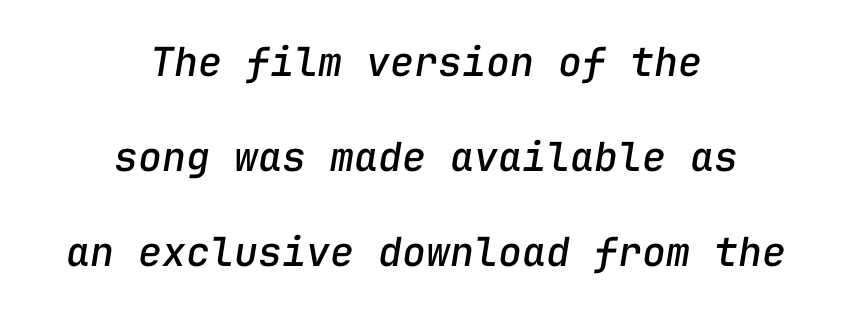
{"italic": "yes", "lean": "right", "slant_degrees": 9, "width": "normal", "stroke_contrast": "low", "x_height": "medium", "monospaced": "yes", "underline": "no", "align": "center", "line_spacing": "loose", "line_spacing_ratio": 2.37, "letter_spacing": "normal", "letter_spacing_em": 0.0, "glyph_px": 40}
